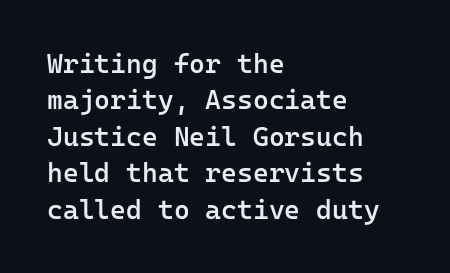
{"italic": "no", "bold": "semi", "underline": "no", "align": "left", "line_spacing": "normal", "line_spacing_ratio": 1.35, "letter_spacing": "normal", "letter_spacing_em": 0.0, "glyph_px": 27}
